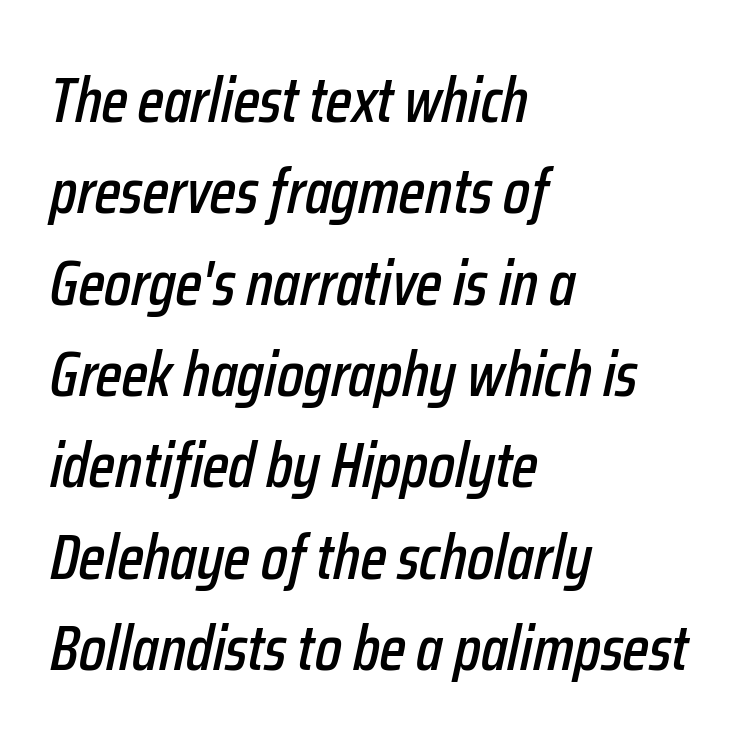
{"italic": "yes", "lean": "right", "slant_degrees": 12, "width": "condensed", "stroke_contrast": "low", "x_height": "medium", "monospaced": "no", "underline": "no", "align": "left", "line_spacing": "normal", "line_spacing_ratio": 1.45, "letter_spacing": "normal", "letter_spacing_em": 0.0, "glyph_px": 63}
